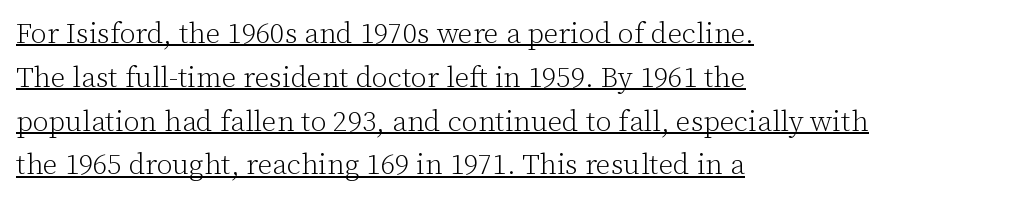
The text block is weighted toward the left margin, trailing off unevenly rightward. The letterforms sit shoulder to shoulder at normal distance. Looks like regular typesetting: each glyph gets only the width it needs. Vertical spacing — default. The specimen includes a rule beneath the text block's lines.
